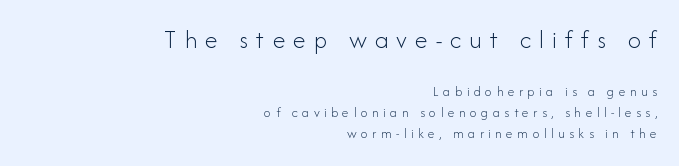
The image shows 26 px text type, upright; set right-aligned, normal line spacing (1.51x), unusually wide letter spacing (+0.31 em), not underlined; the first (top) block is 1.86x larger.
